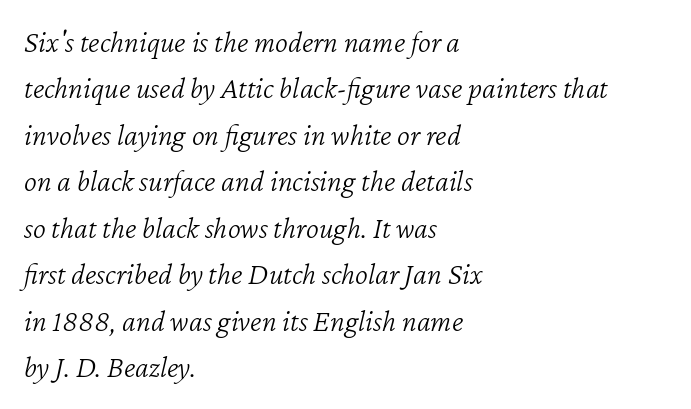
{"italic": "yes", "lean": "right", "slant_degrees": 12, "bold": "no", "weight": "light", "width": "normal", "stroke_contrast": "low", "x_height": "medium", "monospaced": "no", "underline": "no", "align": "left", "line_spacing": "normal", "line_spacing_ratio": 1.5, "letter_spacing": "normal", "letter_spacing_em": 0.0, "glyph_px": 31}
